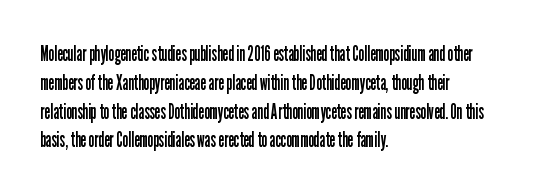
Q: Is the text bold? A: No.
Q: Is the text italic (slanted)? A: No, it is upright.
Q: Is the text underlined? A: No.
Q: How is the paragraph aligned? A: Left-aligned.
Q: Is the spacing between letters normal or unusually wide? A: Normal.
Q: Is the spacing between lines tight, normal or loose? A: Normal.
